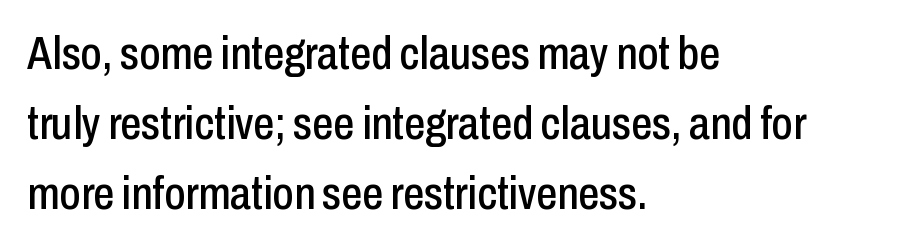
{"serif": "no", "italic": "no", "width": "condensed", "stroke_contrast": "low", "x_height": "medium", "monospaced": "no", "underline": "no", "align": "left", "line_spacing": "normal", "line_spacing_ratio": 1.49, "letter_spacing": "normal", "letter_spacing_em": 0.0, "glyph_px": 47}
